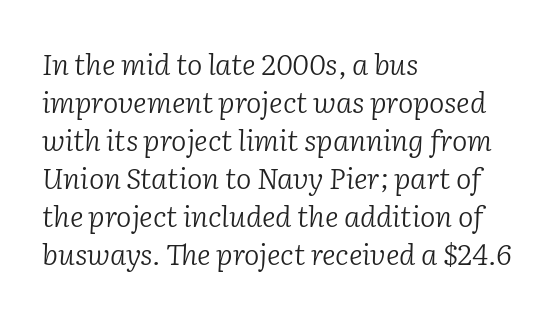
{"serif": "yes", "italic": "yes", "lean": "right", "slant_degrees": 2, "bold": "no", "weight": "light", "width": "normal", "stroke_contrast": "low", "x_height": "medium", "monospaced": "no", "underline": "no", "align": "left", "line_spacing": "normal", "line_spacing_ratio": 1.31, "letter_spacing": "normal", "letter_spacing_em": 0.0, "glyph_px": 29}
